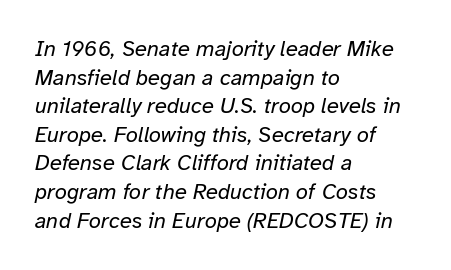
The image shows 22 px text type, italic (leaning right); set left-aligned, normal line spacing (1.3x), normal letter spacing, not underlined.
